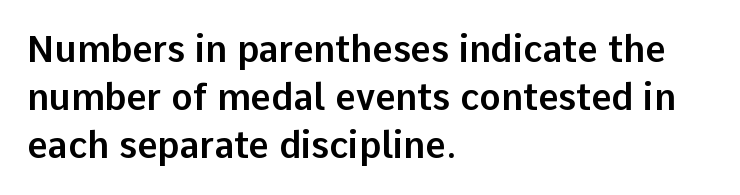
Quick note: not italic, upright. Grotesque or geometric, the face here clearly has no serifs. Lines of text with bare space underneath. Leading matches the norm, producing a regular column. Varying glyph widths throughout — classic text-font behaviour. Does the copy run flush right? No — it runs flush left.
